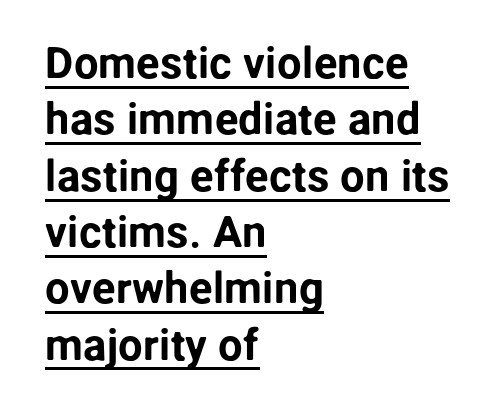
Short note: letters normally spaced. The letters stand upright; this is a roman face. The rendering anchors every line to the left-hand side. The glyphs in this specimen are sans serif.
